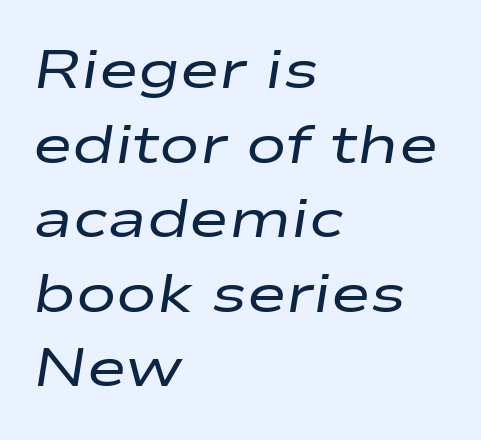
The image shows 54 px regular-weight, wide type, italic (leaning right); set left-aligned, normal line spacing (1.38x), normal letter spacing, not underlined; low stroke contrast and a medium x-height.
